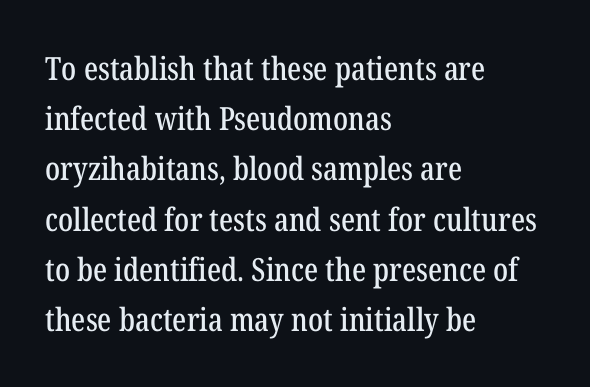
{"serif": "yes", "italic": "no", "width": "condensed", "stroke_contrast": "low", "x_height": "medium", "monospaced": "no", "underline": "no", "align": "left", "line_spacing": "normal", "line_spacing_ratio": 1.57, "letter_spacing": "normal", "letter_spacing_em": 0.0, "glyph_px": 32}
